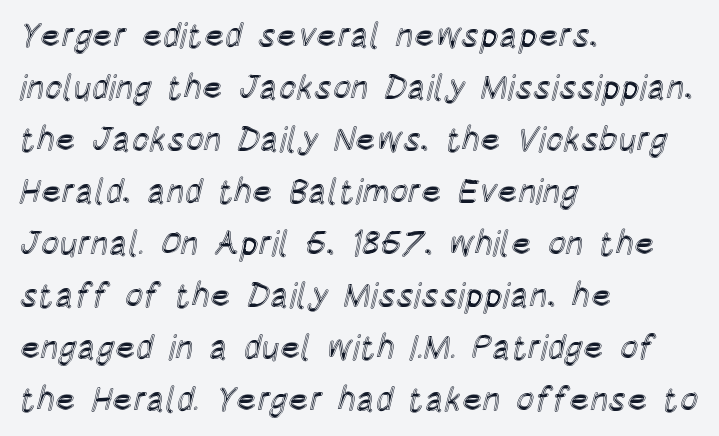
The area under the type is left untouched. Each line starts at the same left margin while the right side varies. In terms of letterspacing, this is plain default setting. Horizontal bands of white between lines are of average thickness. Here the designer chose a conventional face with non-uniform glyph widths.
